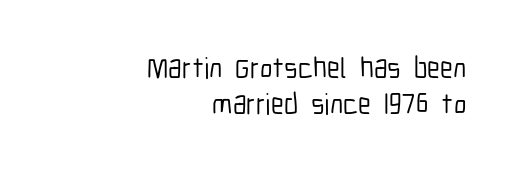
This rendering employs a face without finishing strokes, i.e., a sans-serif. You could not count columns in this text — the font is proportionally spaced. The paragraph has a hard right edge and a soft left edge. Characters follow at the spacing the type designer built in. The space directly below the letters is spotless.
